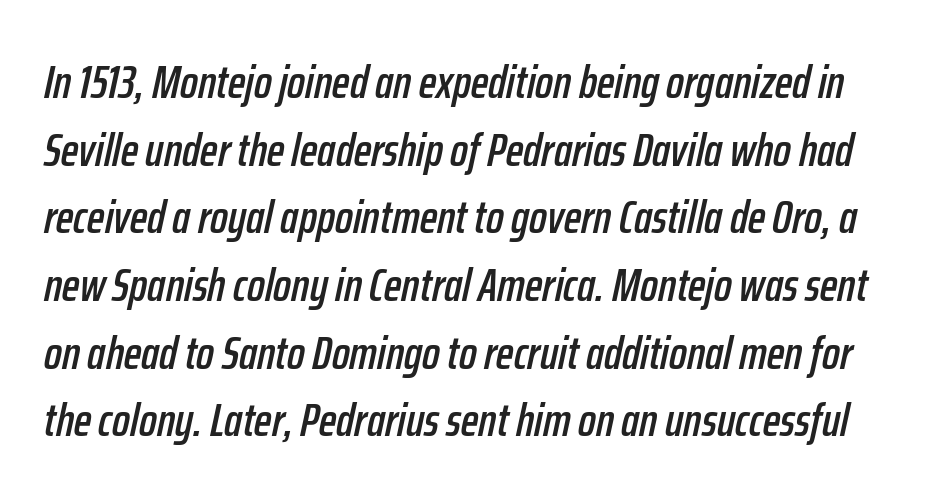
The image shows 47 px condensed type, italic (leaning right); set normal line spacing (1.44x), normal letter spacing, not underlined; low stroke contrast and a medium x-height.
